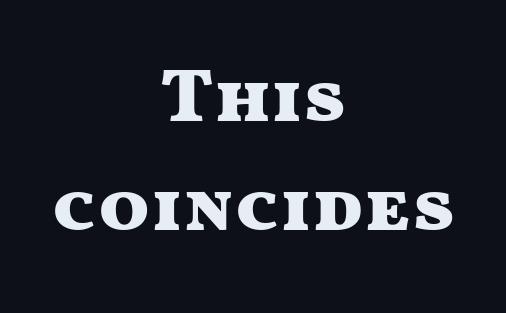
The image shows 75 px heavy, wide sans-serif type, upright; set centered, normal line spacing (1.45x), normal letter spacing, not underlined; medium stroke contrast and a medium x-height.
